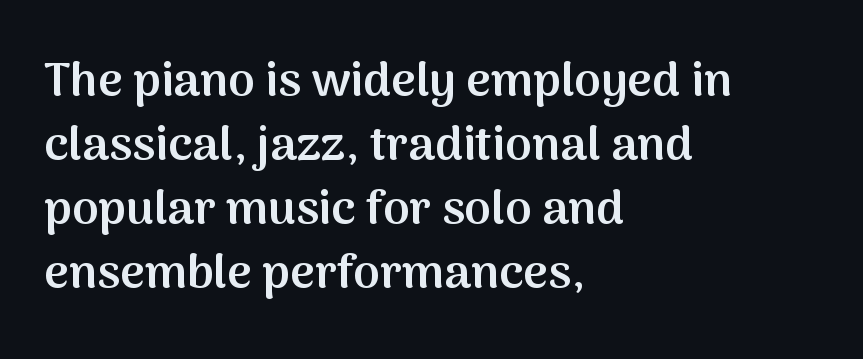
Q: Is the text bold? A: Semi-bold.
Q: Is the text italic (slanted)? A: No, it is upright.
Q: Is the typeface a serif or a sans-serif typeface? A: Sans-serif.
Q: Is the text underlined? A: No.
Q: How is the paragraph aligned? A: Left-aligned.
Q: Is the spacing between letters normal or unusually wide? A: Normal.
Q: Is the spacing between lines tight, normal or loose? A: Normal.
Q: Width (condensed, normal, or wide)? A: Normal.
Q: Stroke contrast? A: Medium.
Q: x-height? A: Medium.
Q: Monospaced? A: No.
